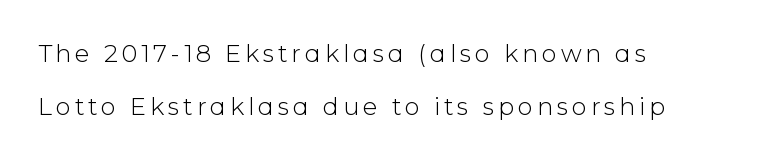
{"italic": "no", "bold": "no", "underline": "no", "align": "left", "line_spacing": "loose", "line_spacing_ratio": 2.21, "glyph_px": 24}
